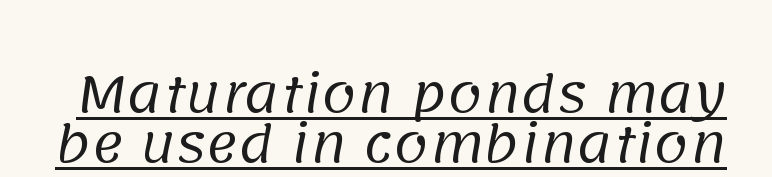
The letters look calm and open, with moderate or lighter stems. Compared with typical body copy, the letter spacing here is the same. Glance below the letters and you will spot a drawn line. Very little white space separates one row of letters from the next.
